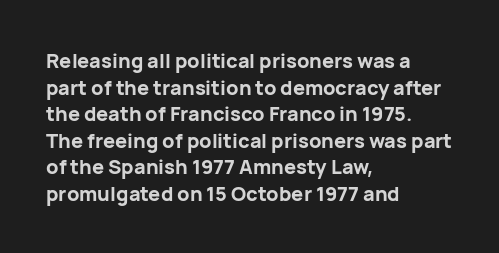
{"italic": "no", "bold": "yes", "underline": "no", "align": "left", "line_spacing": "normal", "line_spacing_ratio": 1.33, "letter_spacing": "normal", "letter_spacing_em": 0.0, "glyph_px": 20}
